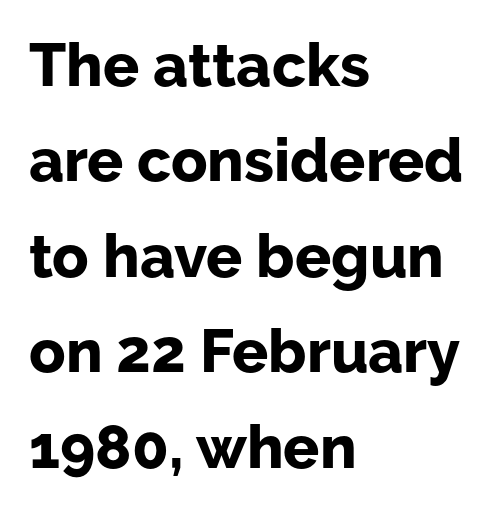
Standard letterfit; no display-style spreading of the glyphs. Proportional: the letters do not fall into vertical columns. If you drew a line through each stem, it would be perfectly vertical. The words here are not underlined.
